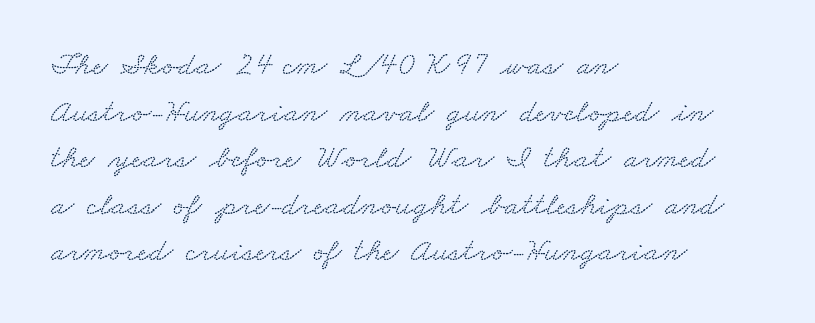
The image shows 33 px wide serif type; set left-aligned, normal line spacing (1.41x), normal letter spacing, not underlined; medium stroke contrast and a small x-height.
